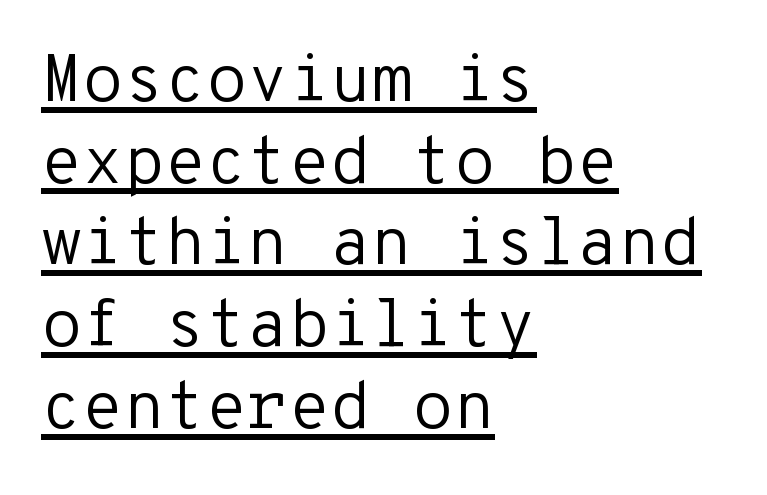
You can tell from the bare stems that sans-serif type was used. The letters march in equal steps, a hallmark of fixed-pitch type. If you drew a line through each stem, it would be perfectly vertical. Compared with a typical body face, this is equally light or lighter still. Caption: multi-line text, flush left, ragged right.
